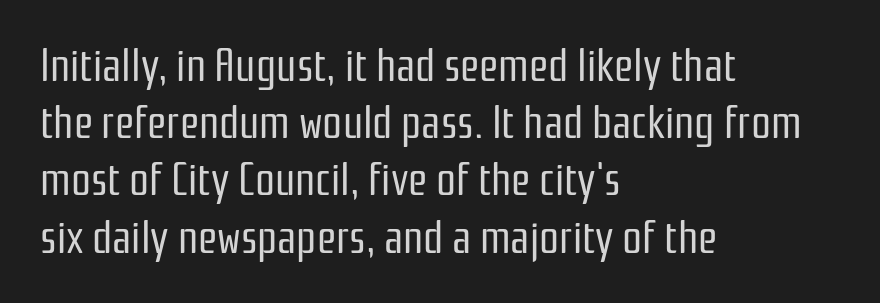
Every stem runs plumb, perpendicular to the baseline. A student would call this left alignment; a typographer would say flush left, rag right. Words float on clear page, feet unadorned. Each letter keeps its own natural width here, so spacing adapts to shape.
